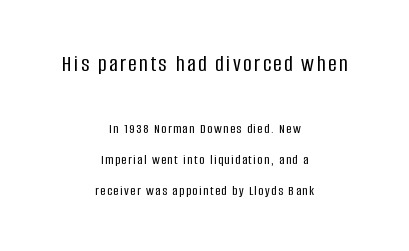
The image shows 23 px text type, upright; set centered, loose line spacing (2.23x), not underlined; the first (top) block is 1.64x larger.
